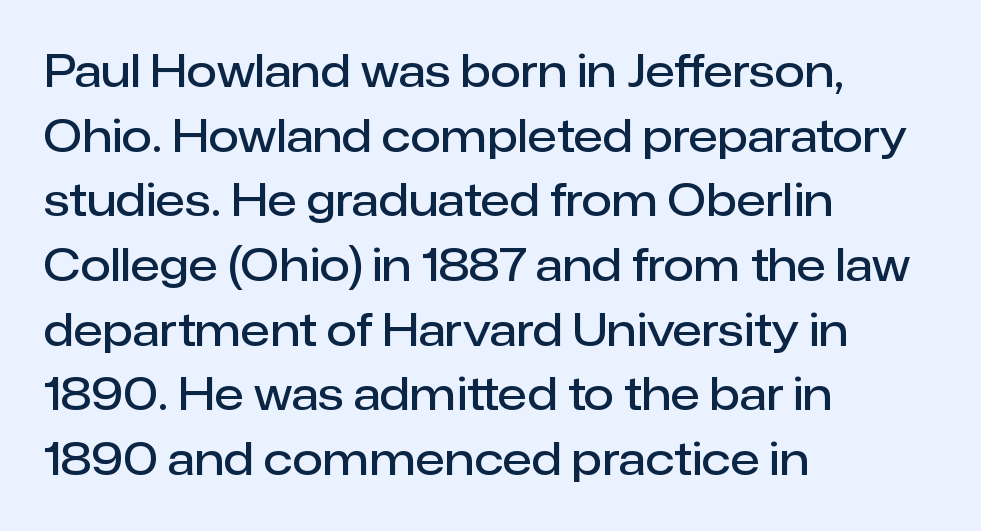
The image shows 44 px semibold sans-serif type, upright; set left-aligned, normal line spacing (1.47x), normal letter spacing, not underlined; low stroke contrast and a medium x-height.
